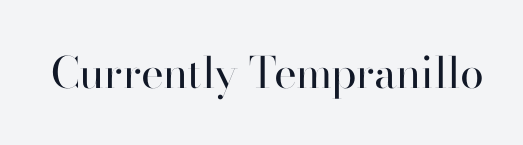
The image shows 43 px regular-weight sans-serif type, upright; set normal letter spacing, not underlined; high stroke contrast and a small x-height.
